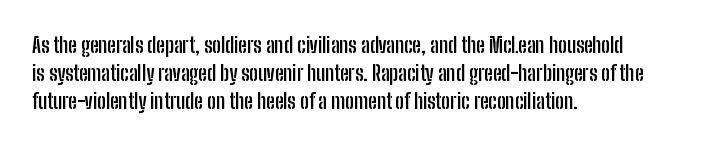
{"italic": "no", "bold": "yes", "underline": "no", "align": "left", "line_spacing": "normal", "line_spacing_ratio": 1.33, "letter_spacing": "normal", "letter_spacing_em": 0.0, "glyph_px": 21}
